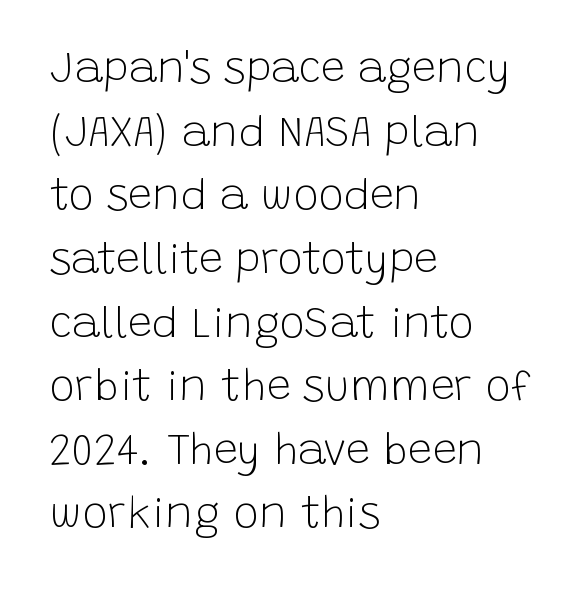
Q: Is the text bold? A: No.
Q: Is the text italic (slanted)? A: No, it is upright.
Q: Is the typeface a serif or a sans-serif typeface? A: Sans-serif.
Q: Is the text underlined? A: No.
Q: How is the paragraph aligned? A: Left-aligned.
Q: Is the spacing between letters normal or unusually wide? A: Normal.
Q: Is the spacing between lines tight, normal or loose? A: Normal.
Q: Width (condensed, normal, or wide)? A: Normal.
Q: Stroke contrast? A: Low.
Q: x-height? A: Large.
Q: Monospaced? A: No.
